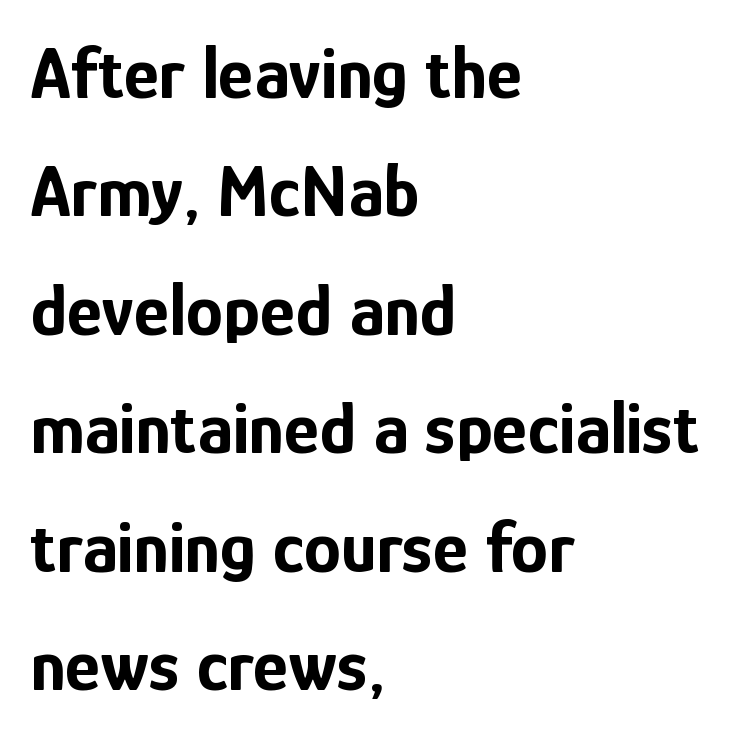
{"serif": "no", "italic": "no", "bold": "yes", "weight": "bold", "width": "condensed", "stroke_contrast": "low", "x_height": "medium", "monospaced": "no", "underline": "no", "align": "left", "line_spacing": "normal", "line_spacing_ratio": 1.58, "letter_spacing": "normal", "letter_spacing_em": 0.0, "glyph_px": 75}
